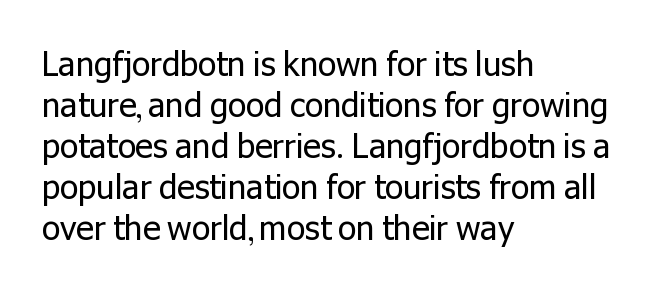
{"serif": "no", "italic": "no", "bold": "no", "weight": "regular", "width": "normal", "stroke_contrast": "low", "x_height": "medium", "monospaced": "no", "underline": "no", "align": "left", "line_spacing_ratio": 1.24, "letter_spacing": "normal", "letter_spacing_em": 0.0, "glyph_px": 33}
